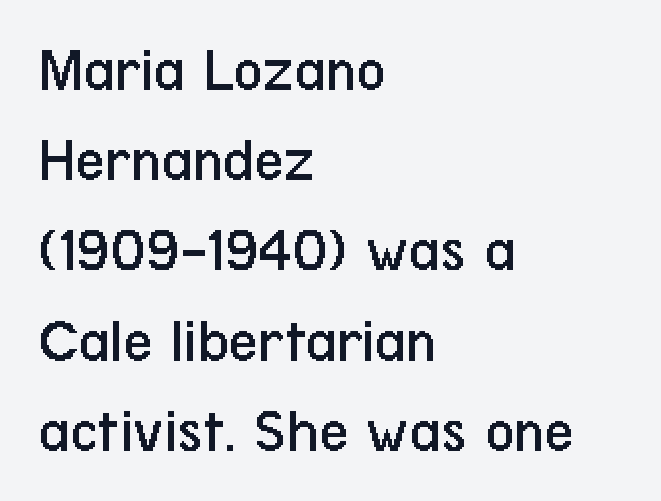
Q: Is the text bold? A: No.
Q: Is the text italic (slanted)? A: No, it is upright.
Q: Is the typeface a serif or a sans-serif typeface? A: Sans-serif.
Q: Is the text underlined? A: No.
Q: How is the paragraph aligned? A: Left-aligned.
Q: Is the spacing between letters normal or unusually wide? A: Normal.
Q: Is the spacing between lines tight, normal or loose? A: Normal.
Q: Width (condensed, normal, or wide)? A: Condensed.
Q: Stroke contrast? A: Low.
Q: x-height? A: Medium.
Q: Monospaced? A: No.
